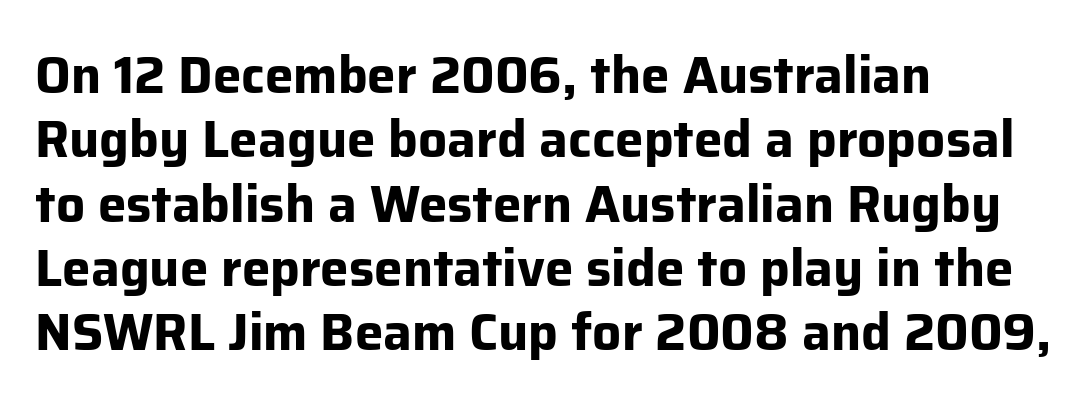
The passage shown is typeset with a sans-serif family. Is the letter spacing exaggerated? No — it looks like the ordinary default. The lines sit at an ordinary, default distance from one another. The face used here has the dense, thick strokes of a bold. Do the characters align in a grid? No, the font is proportional.
